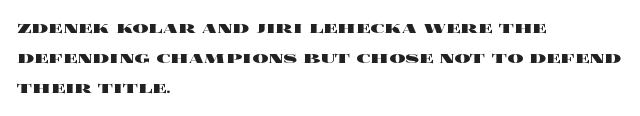
Where is the straight margin? On the left. Between one letter and the next there's only the usual sliver of space. Is there any slant? The stems are plumb. Every letter is thick-stroked: bold, no question.
